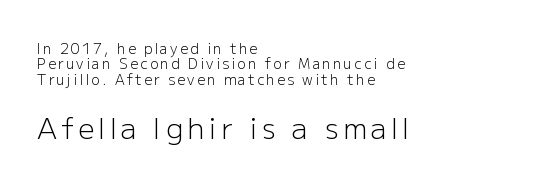
{"serif": "no", "italic": "no", "bold": "no", "weight": "light", "width": "normal", "stroke_contrast": "low", "x_height": "medium", "monospaced": "no", "underline": "no", "align": "left", "line_spacing": "tight", "line_spacing_ratio": 1.1, "larger_block": "second", "size_ratio": 2.0, "glyph_px": 28}
